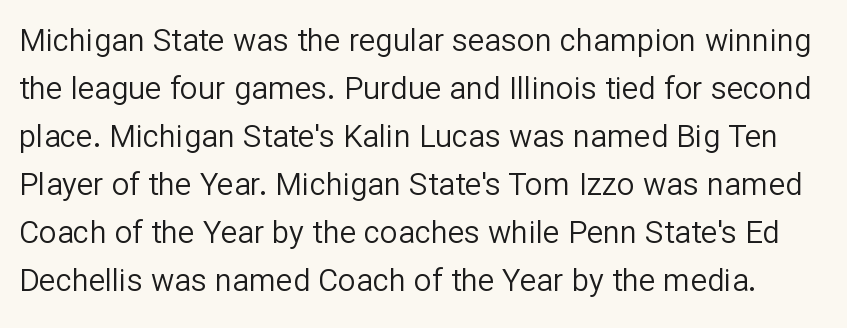
Leading: standard. Weight: regular or lighter. The letters advance in unequal steps, a hallmark of proportional type. The words here are not underlined. Is the letter spacing exaggerated? No — it looks like the ordinary default.
